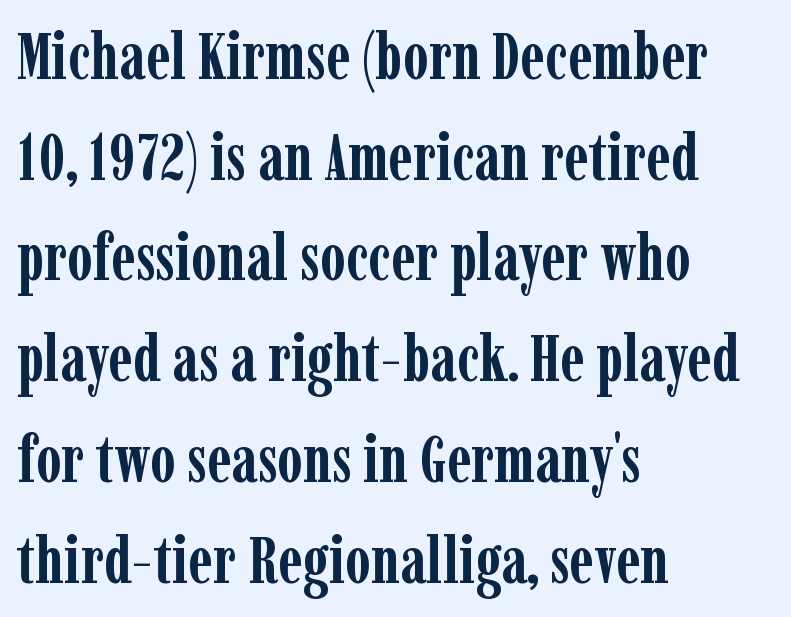
Q: Is the text bold? A: Yes.
Q: Is the text italic (slanted)? A: No, it is upright.
Q: Is the typeface a serif or a sans-serif typeface? A: Serif.
Q: Is the text underlined? A: No.
Q: How is the paragraph aligned? A: Left-aligned.
Q: Is the spacing between letters normal or unusually wide? A: Normal.
Q: Is the spacing between lines tight, normal or loose? A: Normal.
Q: Width (condensed, normal, or wide)? A: Condensed.
Q: Stroke contrast? A: Low.
Q: x-height? A: Medium.
Q: Monospaced? A: No.
